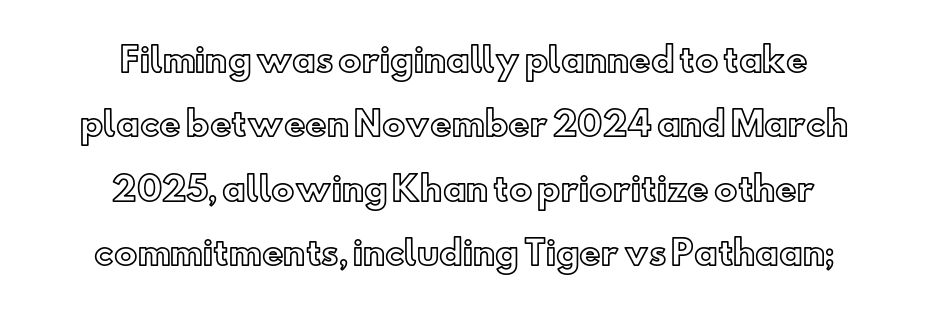
The image shows 33 px text type, upright; set centered, loose line spacing (1.95x), normal letter spacing, not underlined; a small x-height.
